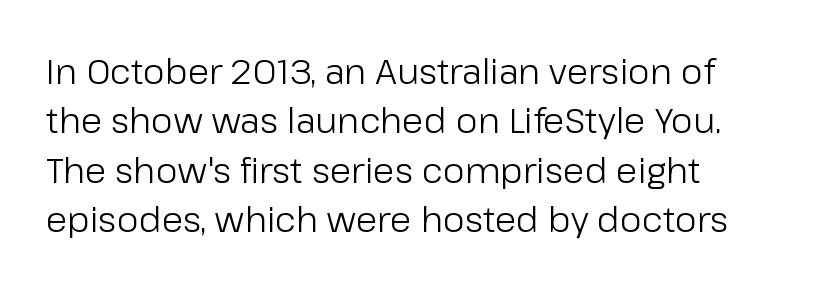
{"serif": "no", "italic": "no", "bold": "no", "weight": "light", "width": "normal", "stroke_contrast": "low", "x_height": "medium", "monospaced": "no", "underline": "no", "line_spacing": "normal", "line_spacing_ratio": 1.41, "letter_spacing": "normal", "letter_spacing_em": 0.0, "glyph_px": 35}
